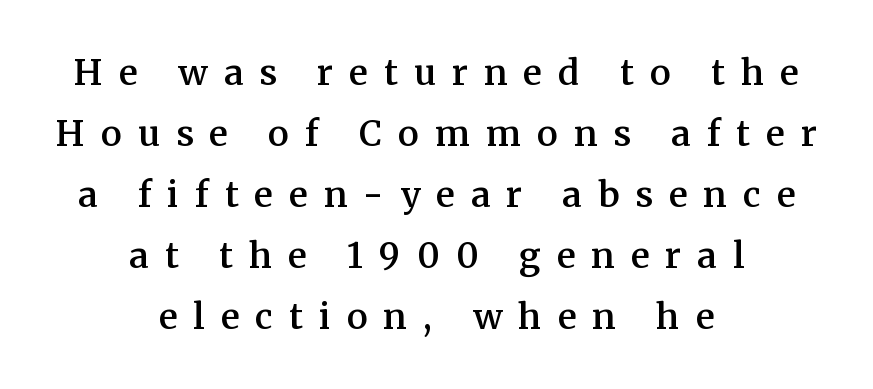
The image shows 35 px semibold serif type, upright; set centered, line spacing 1.74x, unusually wide letter spacing (+0.46 em), not underlined; medium stroke contrast and a medium x-height.
